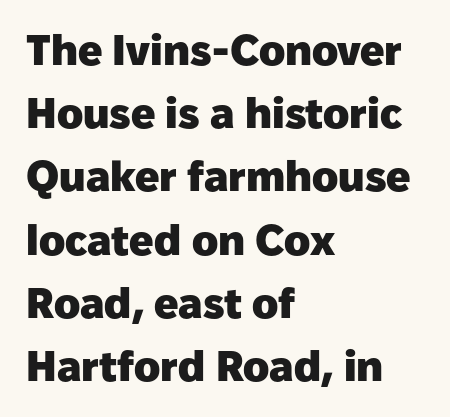
The image shows 43 px heavy sans-serif type, upright; set left-aligned, normal line spacing (1.47x), normal letter spacing, not underlined; low stroke contrast and a medium x-height.
